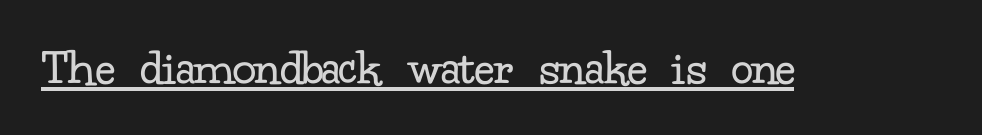
The typesetter has applied underlining to the passage shown. This rendering employs a face with finishing strokes, i.e., a serif. The letters stand upright; this is a roman face. Caption: face not bold, strokes unweighted. Honestly, the letter spacing is just normal — you wouldn't notice it. Character widths vary here, with narrow letters taking less room than wide ones.
